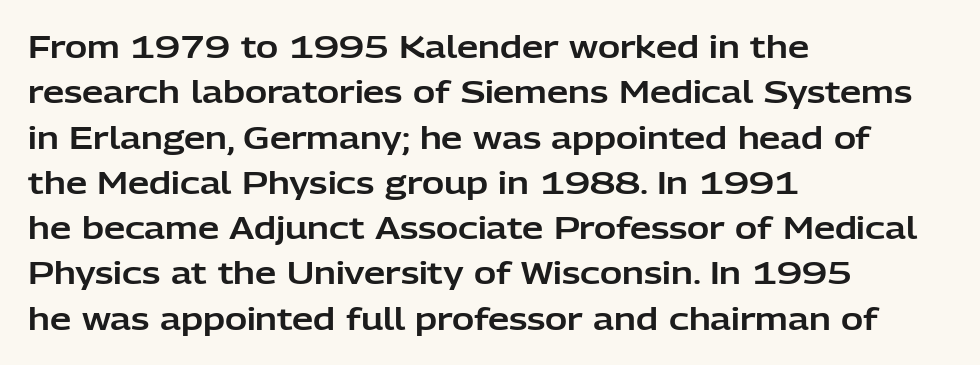
{"serif": "no", "italic": "no", "width": "normal", "stroke_contrast": "low", "x_height": "medium", "monospaced": "no", "underline": "no", "align": "left", "line_spacing": "normal", "line_spacing_ratio": 1.51, "letter_spacing": "normal", "letter_spacing_em": 0.0, "glyph_px": 30}
